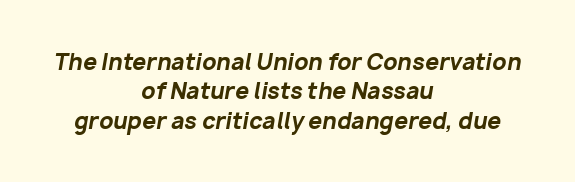
{"italic": "yes", "lean": "right", "slant_degrees": 10, "bold": "yes", "underline": "no", "align": "center", "line_spacing": "normal", "line_spacing_ratio": 1.34, "letter_spacing": "normal", "letter_spacing_em": 0.0, "glyph_px": 22}
